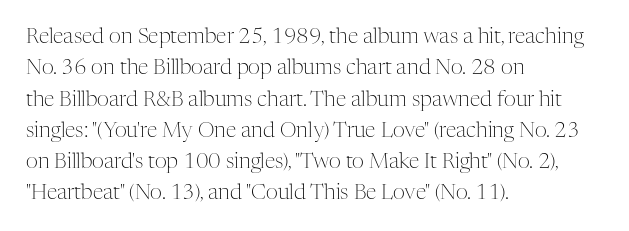
The image shows 21 px text type, upright; set left-aligned, normal line spacing (1.49x), normal letter spacing, not underlined.
